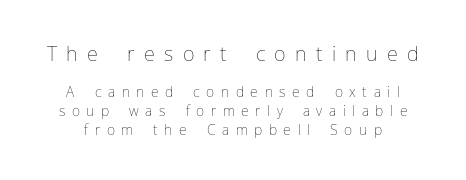
The image shows 20 px text type, upright; set normal line spacing (1.36x), unusually wide letter spacing (+0.47 em), not underlined; the first (top) block is 1.43x larger.
